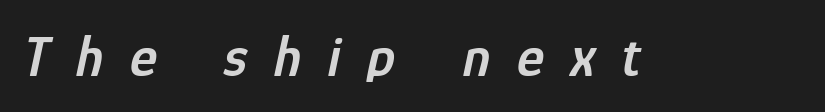
Q: Is the text bold? A: Semi-bold.
Q: Is the text italic (slanted)? A: Yes, it leans right by about 12 degrees.
Q: Is the text underlined? A: No.
Q: Is the spacing between letters normal or unusually wide? A: Unusually wide.
Q: Width (condensed, normal, or wide)? A: Condensed.
Q: Stroke contrast? A: Low.
Q: x-height? A: Medium.
Q: Monospaced? A: No.
